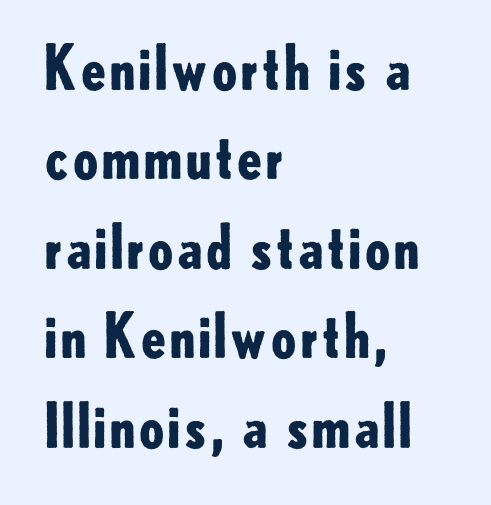
The image shows 60 px bold sans-serif type, upright; set left-aligned, normal line spacing (1.49x), normal letter spacing, not underlined; low stroke contrast and a small x-height.
